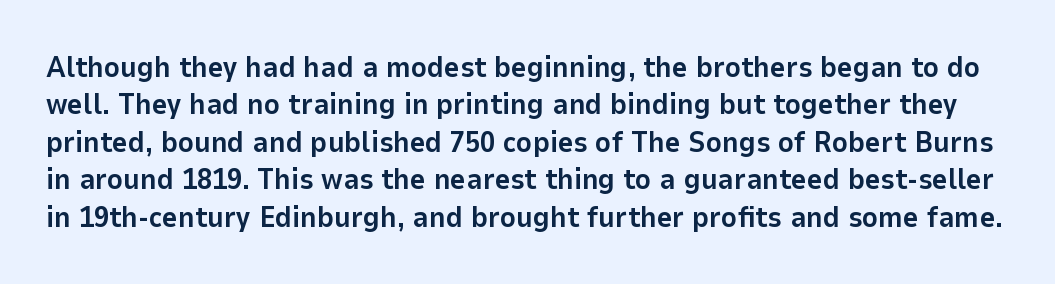
{"serif": "no", "italic": "no", "bold": "yes", "weight": "bold", "width": "normal", "stroke_contrast": "low", "x_height": "medium", "monospaced": "no", "underline": "no", "line_spacing": "normal", "line_spacing_ratio": 1.25, "letter_spacing": "normal", "letter_spacing_em": 0.0, "glyph_px": 30}
